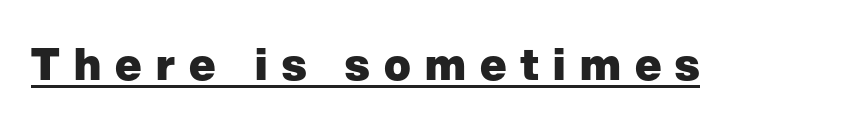
Q: Is the text bold? A: Yes.
Q: Is the text italic (slanted)? A: No, it is upright.
Q: Is the typeface a serif or a sans-serif typeface? A: Sans-serif.
Q: Is the text underlined? A: Yes.
Q: Is the spacing between letters normal or unusually wide? A: Unusually wide.
Q: Width (condensed, normal, or wide)? A: Normal.
Q: Stroke contrast? A: Low.
Q: x-height? A: Medium.
Q: Monospaced? A: No.
